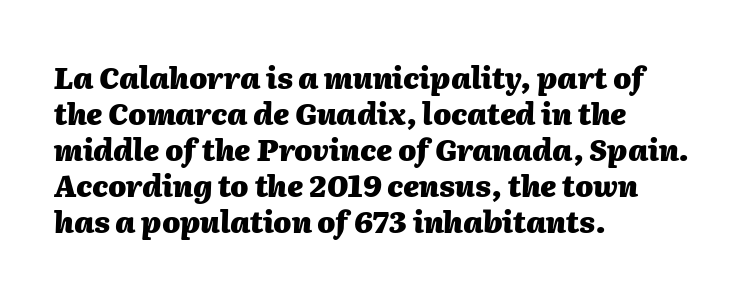
The image shows 29 px heavy type, italic (leaning right); set left-aligned, line spacing 1.24x, normal letter spacing, not underlined; medium stroke contrast and a medium x-height.
